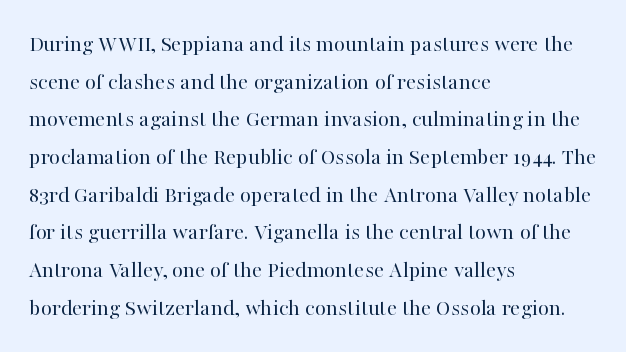
The image shows 24 px text type, upright; set left-aligned, normal line spacing (1.57x), normal letter spacing, not underlined.
